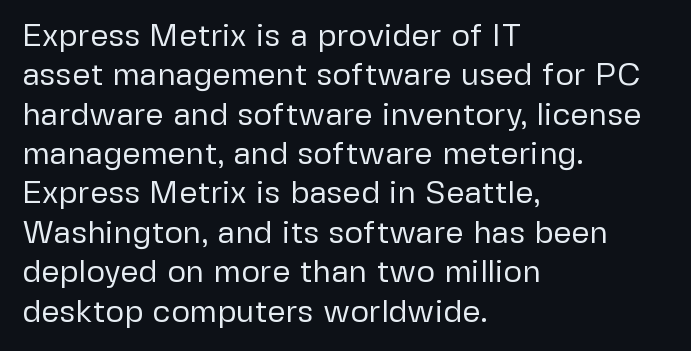
Nothing heavy about these letters — not bold at all. Each row of text sits above clean, open space. A student would call this left alignment; a typographer would say flush left, rag right. No feet cap the strokes, marking this as sans-serif type.
